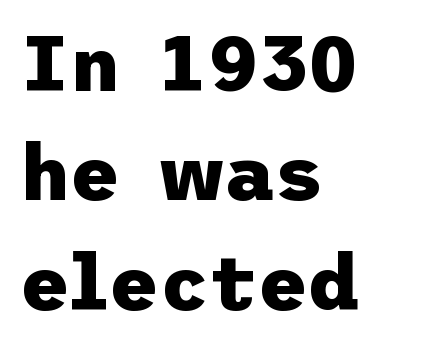
The image shows 77 px heavy sans-serif type, upright; set left-aligned, normal line spacing (1.42x), normal letter spacing, not underlined; low stroke contrast and a medium x-height.
